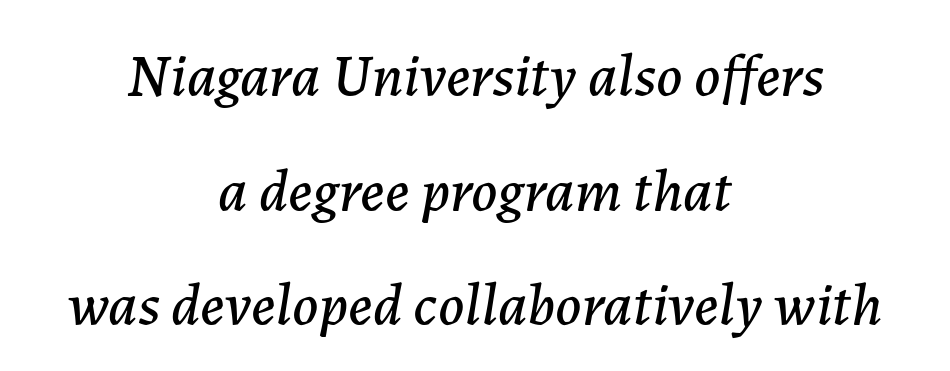
The image shows 60 px text type, italic (leaning right); set centered, loose line spacing (1.91x), normal letter spacing, not underlined; low stroke contrast and a medium x-height.
